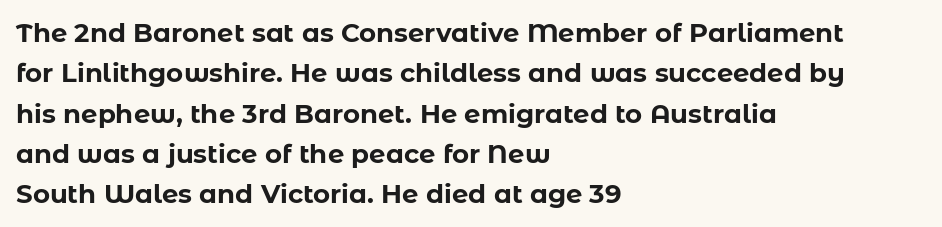
Q: Is the text bold? A: Yes.
Q: Is the text italic (slanted)? A: No, it is upright.
Q: Is the text underlined? A: No.
Q: How is the paragraph aligned? A: Left-aligned.
Q: Is the spacing between letters normal or unusually wide? A: Normal.
Q: Is the spacing between lines tight, normal or loose? A: Normal.
